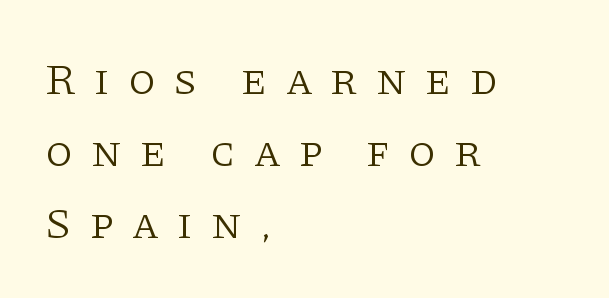
The image shows 44 px light serif type, upright; set left-aligned, normal line spacing (1.64x), unusually wide letter spacing (+0.41 em), not underlined; low stroke contrast and a large x-height.
